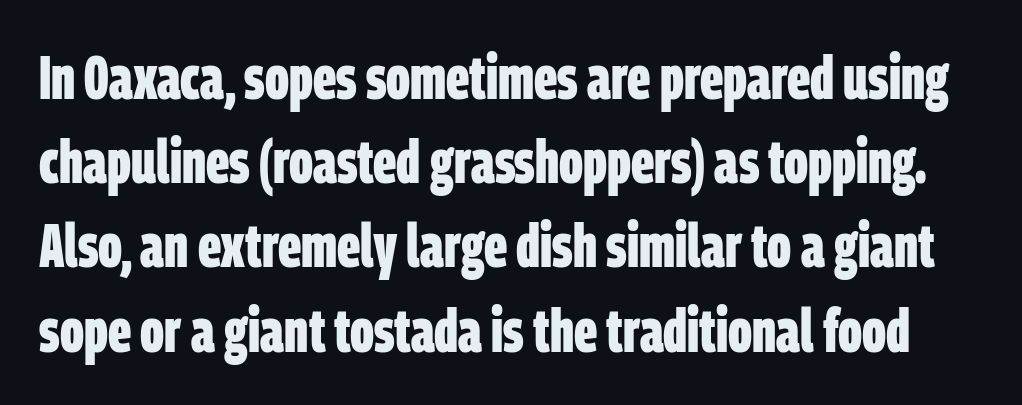
These lines carry a lot of weight — the face is fully bold. This sample uses a sans-serif face. Honestly, the row spacing looks completely unremarkable. The letterforms sit shoulder to shoulder at normal distance. Varying glyph widths throughout — classic text-font behaviour.
